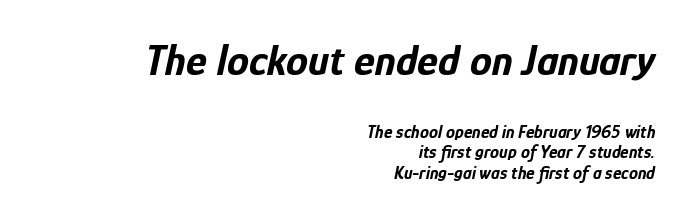
Glyph-to-glyph distance matches everyday printed text. The letters are bold, with thick, heavy strokes. Leading: reduced. If you squint, the top block still reads clearly — it's the larger of the two. The area under the type is left untouched. The rendering anchors every line to the right-hand side.
